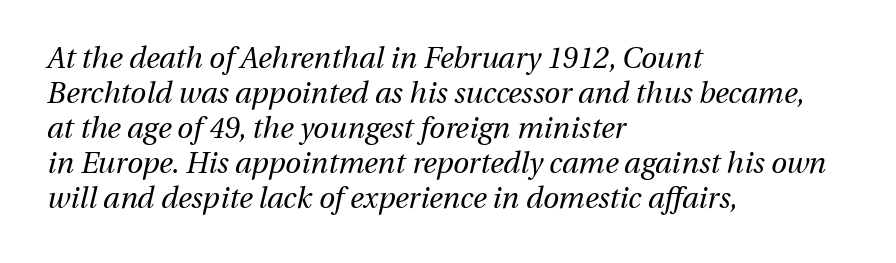
Q: Is the text bold? A: No.
Q: Is the text italic (slanted)? A: Yes, it leans right by about 13 degrees.
Q: Is the text underlined? A: No.
Q: How is the paragraph aligned? A: Left-aligned.
Q: Is the spacing between letters normal or unusually wide? A: Normal.
Q: Width (condensed, normal, or wide)? A: Normal.
Q: Stroke contrast? A: Medium.
Q: x-height? A: Medium.
Q: Monospaced? A: No.
